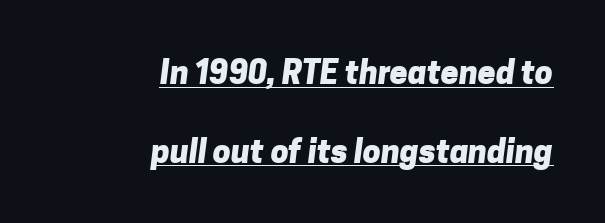
{"serif": "no", "bold": "yes", "weight": "heavy", "width": "normal", "stroke_contrast": "low", "x_height": "medium", "monospaced": "no", "underline": "yes", "align": "right", "line_spacing": "loose", "line_spacing_ratio": 2.46, "letter_spacing": "normal", "letter_spacing_em": 0.0, "glyph_px": 32}
